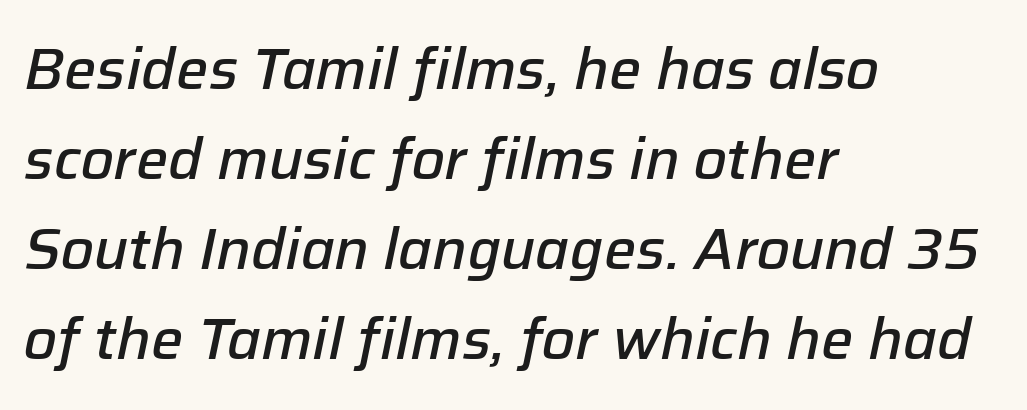
Q: Is the text bold? A: Semi-bold.
Q: Is the text italic (slanted)? A: Yes, it leans right by about 12 degrees.
Q: Is the text underlined? A: No.
Q: How is the paragraph aligned? A: Left-aligned.
Q: Is the spacing between letters normal or unusually wide? A: Normal.
Q: Is the spacing between lines tight, normal or loose? A: Normal.
Q: Width (condensed, normal, or wide)? A: Normal.
Q: Stroke contrast? A: Low.
Q: x-height? A: Medium.
Q: Monospaced? A: No.
